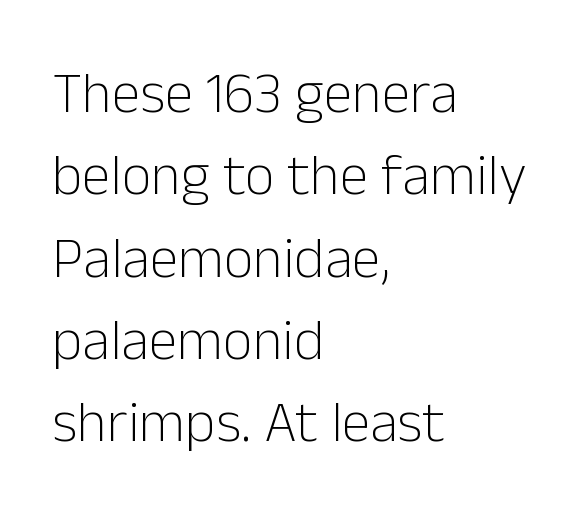
Q: Is the text bold? A: No.
Q: Is the text italic (slanted)? A: No, it is upright.
Q: Is the typeface a serif or a sans-serif typeface? A: Sans-serif.
Q: Is the text underlined? A: No.
Q: How is the paragraph aligned? A: Left-aligned.
Q: Is the spacing between letters normal or unusually wide? A: Normal.
Q: Is the spacing between lines tight, normal or loose? A: Normal.
Q: Width (condensed, normal, or wide)? A: Normal.
Q: Stroke contrast? A: Low.
Q: x-height? A: Medium.
Q: Monospaced? A: No.
